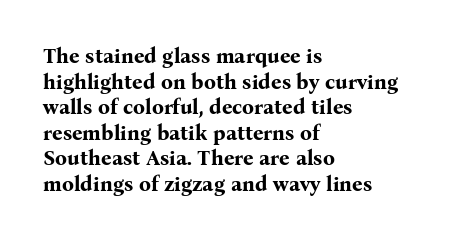
The image shows 21 px bold type, upright; set left-aligned, line spacing 1.22x, normal letter spacing, not underlined.
